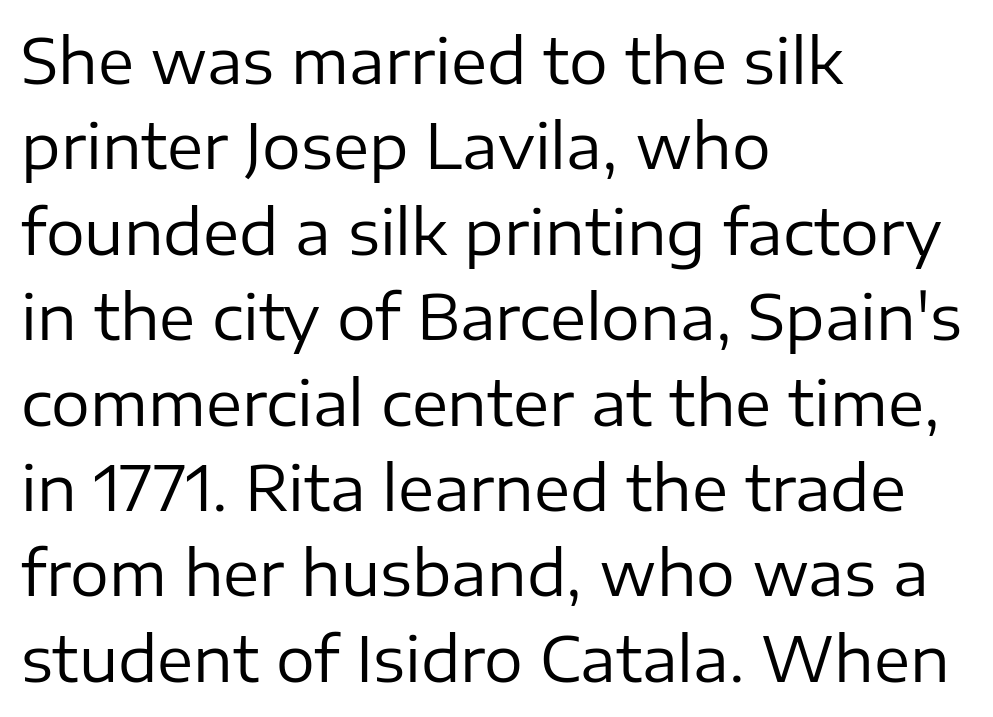
Rows of type keep a routine distance in the vertical direction. A typesetter would call this zero additional tracking. Type without underlining. The passage shown is typeset with a sans-serif family. The paragraph shown leans on its left margin.
